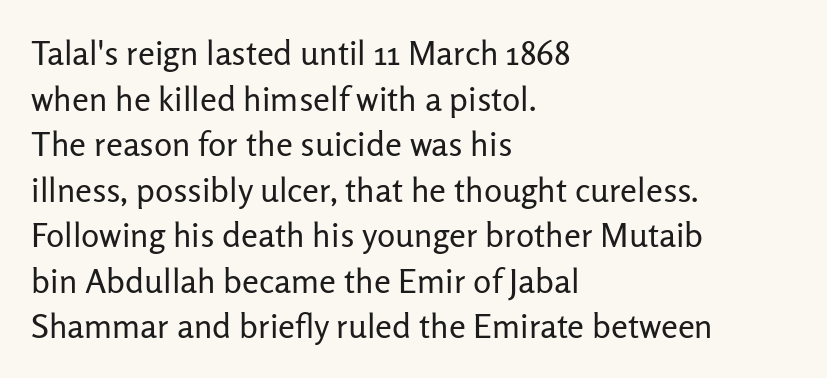
The image shows 34 px regular-weight sans-serif type, upright; set left-aligned, normal line spacing (1.34x), normal letter spacing, not underlined; low stroke contrast and a medium x-height.
